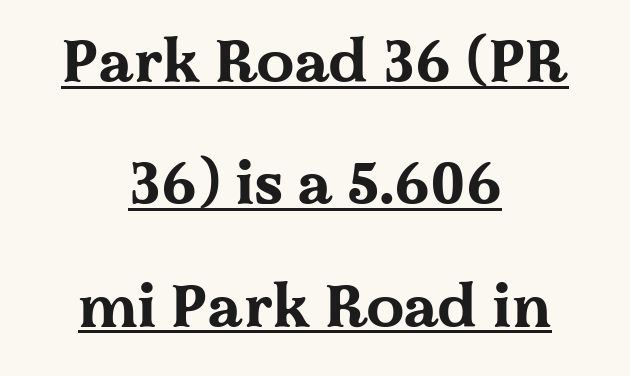
Q: Is the text bold? A: Yes.
Q: Is the text italic (slanted)? A: No, it is upright.
Q: Is the typeface a serif or a sans-serif typeface? A: Serif.
Q: Is the text underlined? A: Yes.
Q: How is the paragraph aligned? A: Centered.
Q: Is the spacing between letters normal or unusually wide? A: Normal.
Q: Is the spacing between lines tight, normal or loose? A: Loose.
Q: Width (condensed, normal, or wide)? A: Wide.
Q: Stroke contrast? A: Medium.
Q: x-height? A: Medium.
Q: Monospaced? A: No.
